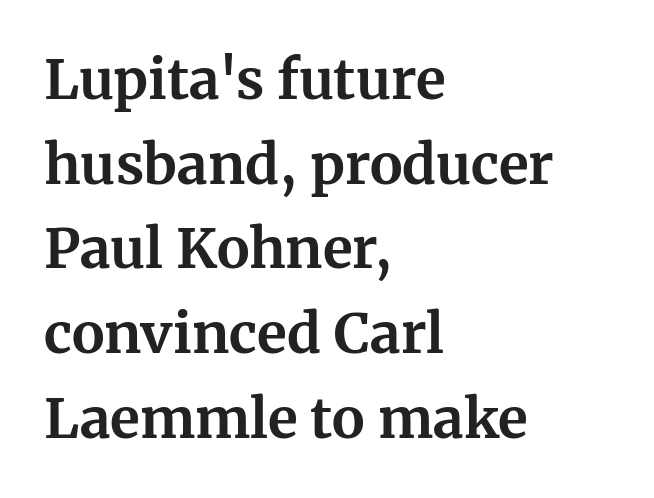
{"serif": "yes", "italic": "no", "bold": "yes", "weight": "bold", "width": "normal", "stroke_contrast": "medium", "x_height": "medium", "monospaced": "no", "underline": "no", "align": "left", "line_spacing": "normal", "line_spacing_ratio": 1.54, "letter_spacing": "normal", "letter_spacing_em": 0.0, "glyph_px": 55}
